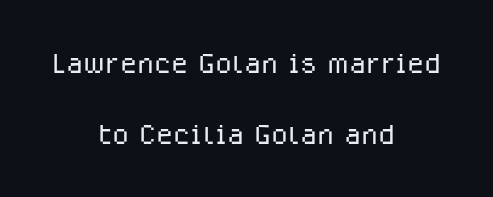
{"serif": "no", "italic": "no", "bold": "no", "weight": "light", "width": "normal", "stroke_contrast": "low", "x_height": "medium", "monospaced": "no", "underline": "no", "align": "center", "line_spacing_ratio": 1.82, "letter_spacing": "normal", "letter_spacing_em": 0.0, "glyph_px": 39}
